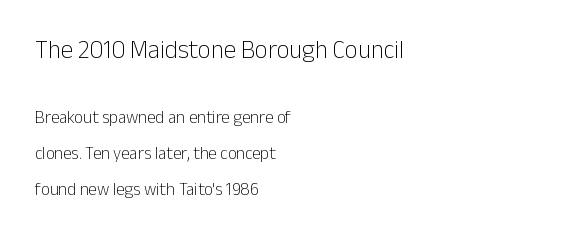
{"italic": "no", "bold": "no", "underline": "no", "align": "left", "line_spacing": "loose", "line_spacing_ratio": 2.1, "letter_spacing": "normal", "letter_spacing_em": 0.0, "larger_block": "first", "size_ratio": 1.47, "glyph_px": 25}
